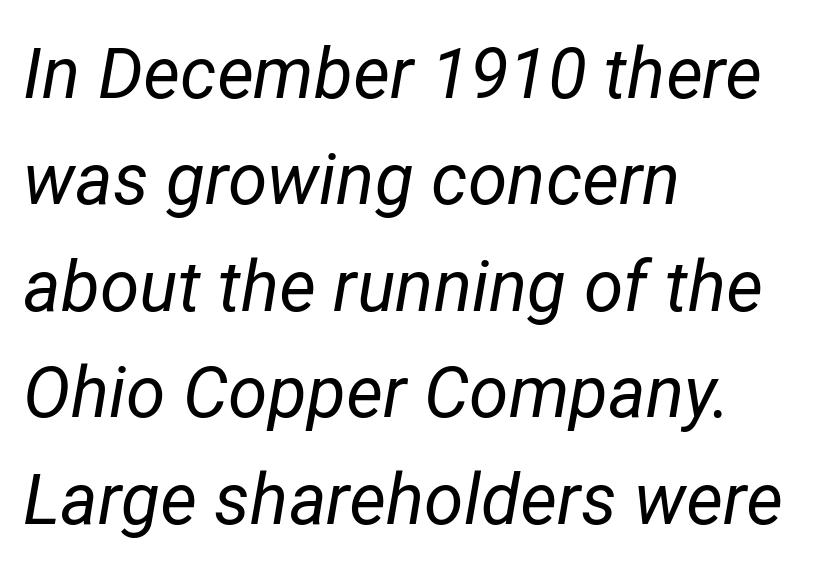
Q: Is the text bold? A: No.
Q: Is the text italic (slanted)? A: Yes, it leans right by about 12 degrees.
Q: Is the text underlined? A: No.
Q: How is the paragraph aligned? A: Left-aligned.
Q: Is the spacing between letters normal or unusually wide? A: Normal.
Q: Is the spacing between lines tight, normal or loose? A: Normal.
Q: Width (condensed, normal, or wide)? A: Normal.
Q: Stroke contrast? A: Low.
Q: x-height? A: Medium.
Q: Monospaced? A: No.
